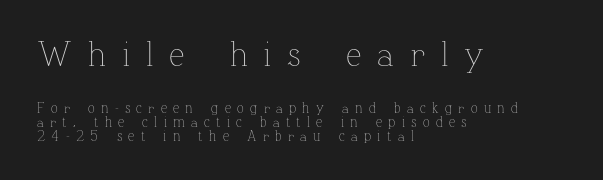
No letter is thick-stroked: the sample isn't bold. A typesetter would mark this as roman, not italic. Spacing verdict: proportional, widths tailored to each character. All the whitespace from short lines collects on the right. Is there much room between lines? No — they nearly touch.
